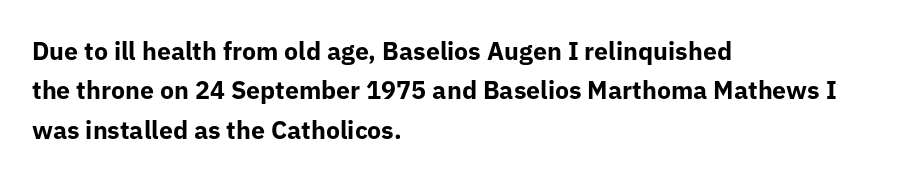
Evenly set lines give the paragraph a standard silhouette. Glance below the letters and you will spot only blank space. Typeset ragged right — the left edge is the straight one. This sample uses plain, unmodified letter spacing. Style check: upright. I'd describe the lettering as bold — thick and assertive.
